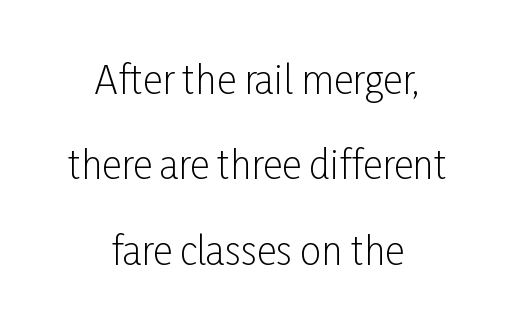
{"serif": "no", "italic": "no", "bold": "no", "weight": "light", "width": "condensed", "stroke_contrast": "low", "x_height": "medium", "monospaced": "no", "underline": "no", "align": "center", "line_spacing": "loose", "line_spacing_ratio": 2.25, "letter_spacing": "normal", "letter_spacing_em": 0.0, "glyph_px": 38}
